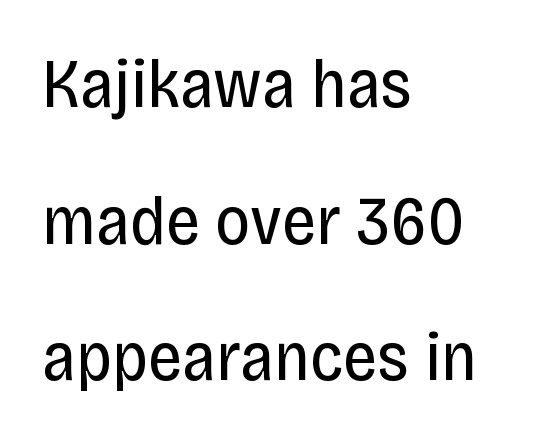
Reading down the column, the eye jumps a long way to each next line. The strokes carry an ordinary text weight at most. Every stem runs plumb, perpendicular to the baseline. Only glyphs here, with clear space below each row.
